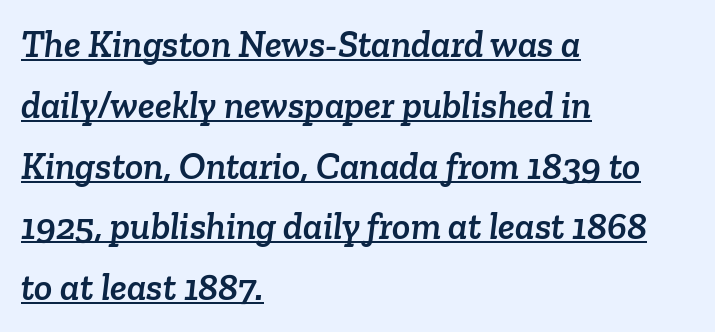
The image shows 38 px serif type; set left-aligned, normal line spacing (1.6x), normal letter spacing, underlined; low stroke contrast and a medium x-height.
